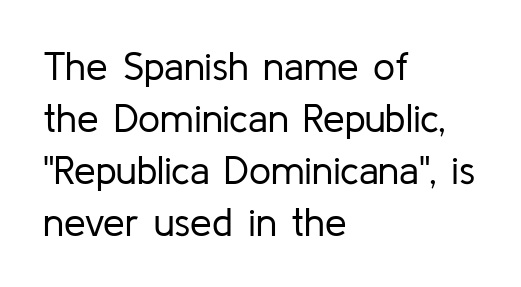
Q: Is the text bold? A: No.
Q: Is the text italic (slanted)? A: No, it is upright.
Q: Is the typeface a serif or a sans-serif typeface? A: Sans-serif.
Q: Is the text underlined? A: No.
Q: How is the paragraph aligned? A: Left-aligned.
Q: Is the spacing between letters normal or unusually wide? A: Normal.
Q: Is the spacing between lines tight, normal or loose? A: Normal.
Q: Width (condensed, normal, or wide)? A: Normal.
Q: Stroke contrast? A: Low.
Q: x-height? A: Medium.
Q: Monospaced? A: No.
